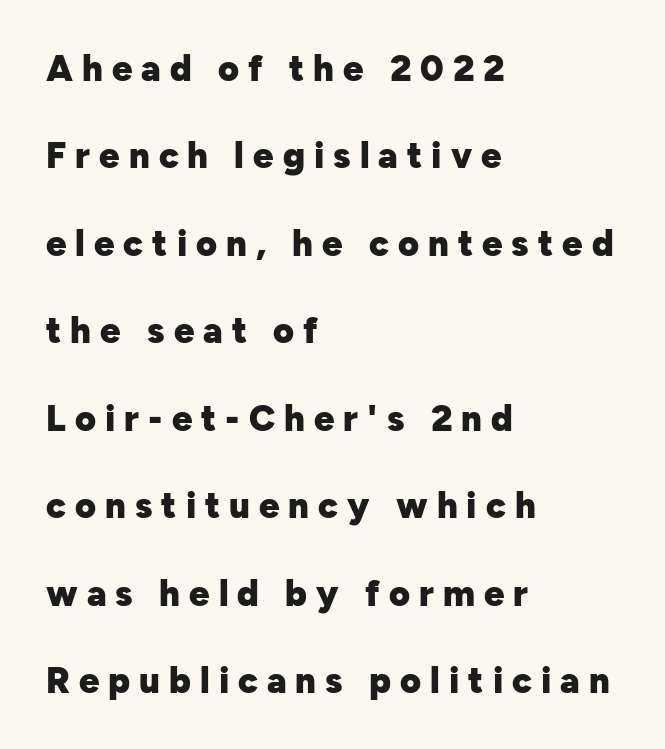
The area under the type is left untouched. In terms of leading, this rendering errs on the spacious side. Regarding serifs, this sample does without them. The lines are quadded left. These lines have a slow, spaced-out rhythm from letter to letter.
